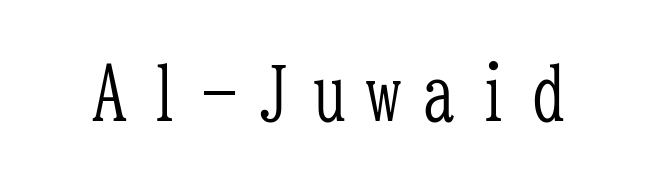
The image shows 74 px light, condensed serif type, upright, monospaced; set unusually wide letter spacing (+0.24 em), not underlined; low stroke contrast and a medium x-height.
